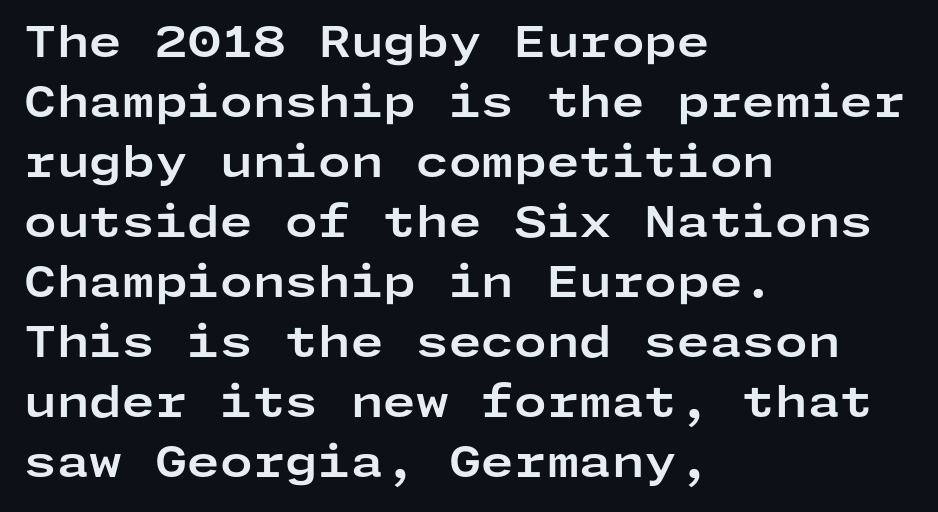
The image shows 42 px bold, wide sans-serif type, upright; set left-aligned, normal line spacing (1.43x), normal letter spacing, not underlined; low stroke contrast and a medium x-height.
